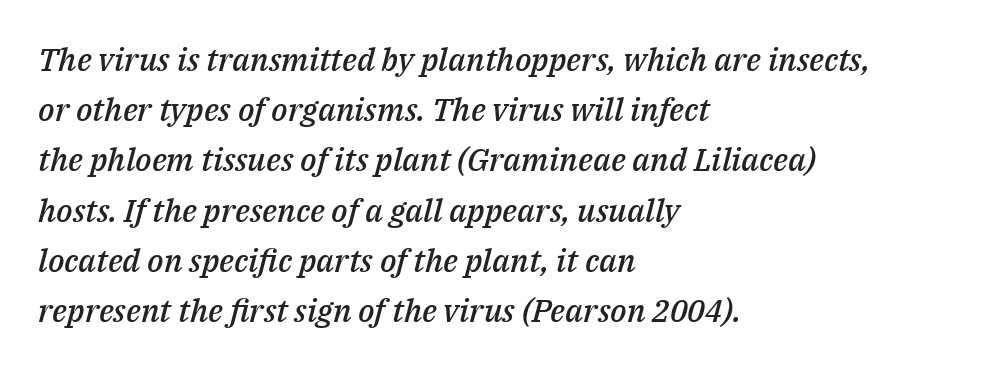
Notice the strokes are somewhat thickened but not fully heavy: this is a semibold. The setting favours the left margin, as ordinary paragraphs usually do. Each letter keeps its own natural width here, so spacing adapts to shape. Tracking here is standard; glyphs follow each other at the usual distance. One glance says typical: line gaps are just what's usual. The foot of each line stays bare and open.
